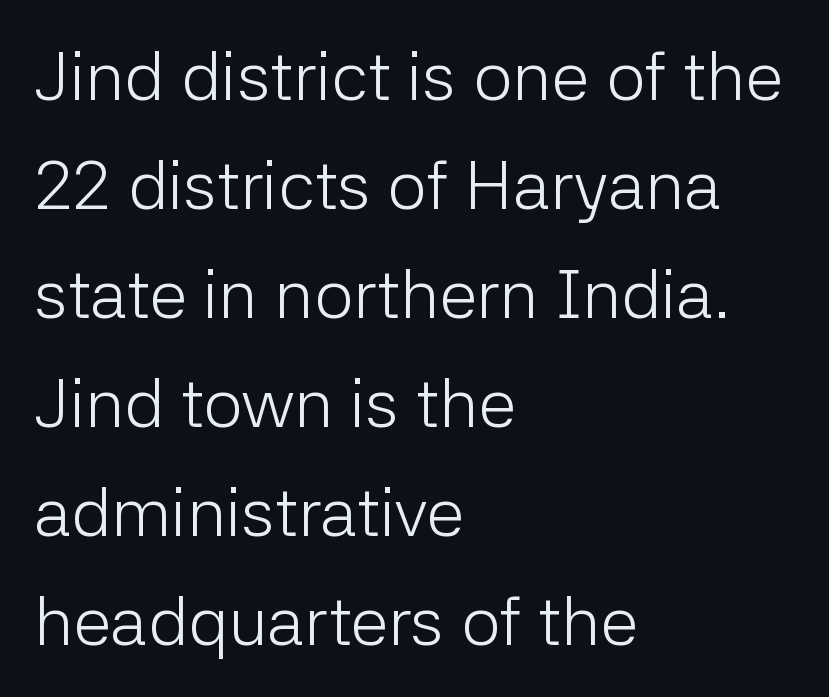
The passage shown is typed in a proportional face where columns would drift. Stems and bowls with no extra thickness — not bold. A typesetter would label this face a sans. The setting favours the left margin, as ordinary paragraphs usually do.
